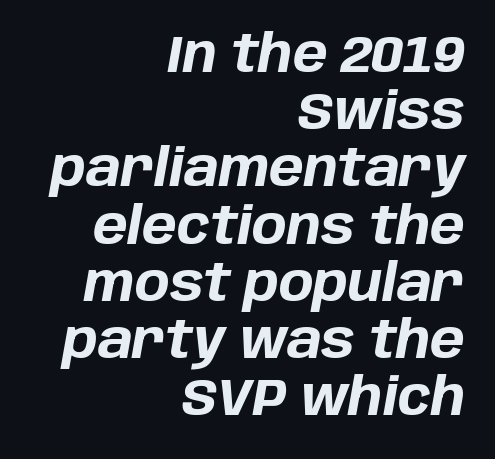
Q: Is the text bold? A: Yes.
Q: Is the text italic (slanted)? A: Yes, it leans right by about 10 degrees.
Q: Is the text underlined? A: No.
Q: How is the paragraph aligned? A: Right-aligned.
Q: Is the spacing between letters normal or unusually wide? A: Normal.
Q: Is the spacing between lines tight, normal or loose? A: Tight.
Q: Width (condensed, normal, or wide)? A: Normal.
Q: Stroke contrast? A: Low.
Q: x-height? A: Large.
Q: Monospaced? A: No.
